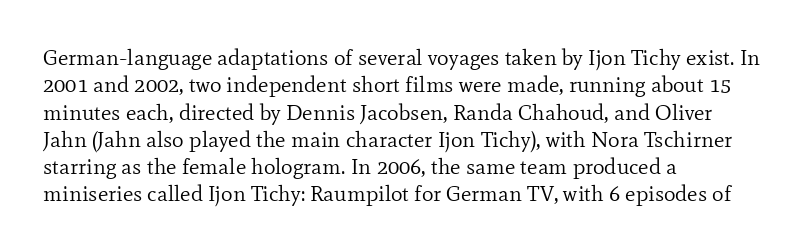
Q: Is the text bold? A: No.
Q: Is the text italic (slanted)? A: No, it is upright.
Q: Is the text underlined? A: No.
Q: How is the paragraph aligned? A: Left-aligned.
Q: Is the spacing between letters normal or unusually wide? A: Normal.
